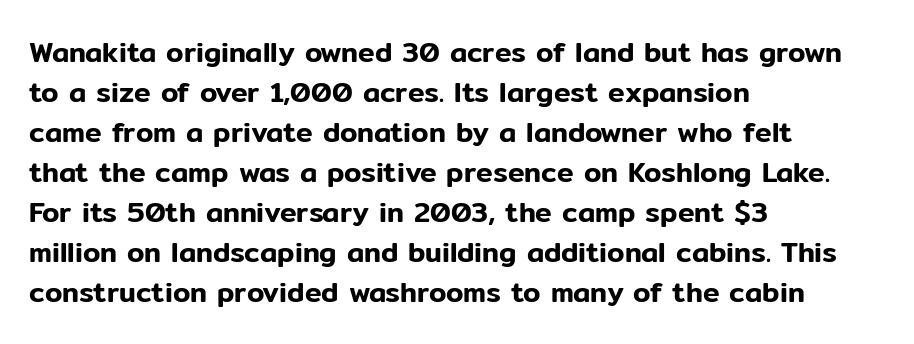
{"serif": "no", "italic": "no", "width": "normal", "stroke_contrast": "low", "x_height": "medium", "monospaced": "no", "underline": "no", "align": "left", "line_spacing": "normal", "line_spacing_ratio": 1.43, "letter_spacing": "normal", "letter_spacing_em": 0.0, "glyph_px": 28}
